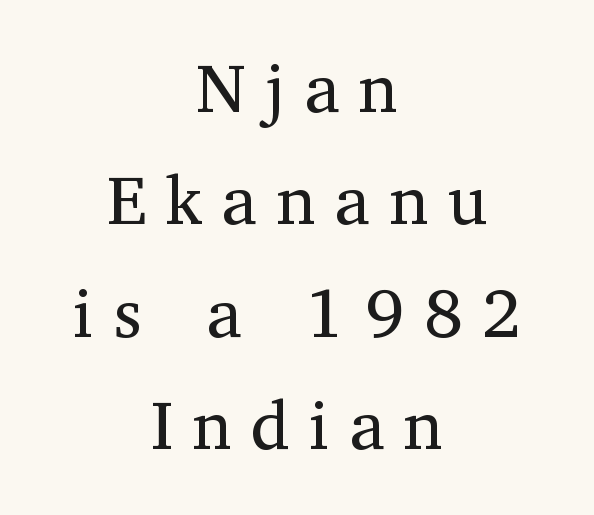
{"serif": "yes", "italic": "no", "bold": "no", "weight": "regular", "width": "normal", "stroke_contrast": "medium", "x_height": "medium", "monospaced": "no", "underline": "no", "align": "center", "line_spacing": "normal", "line_spacing_ratio": 1.63, "letter_spacing": "wide", "letter_spacing_em": 0.28, "glyph_px": 69}
